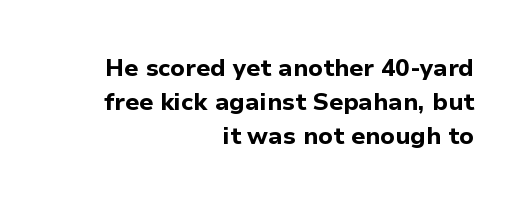
{"italic": "no", "bold": "yes", "underline": "no", "align": "right", "line_spacing": "normal", "line_spacing_ratio": 1.42, "letter_spacing": "normal", "letter_spacing_em": 0.0, "glyph_px": 24}
